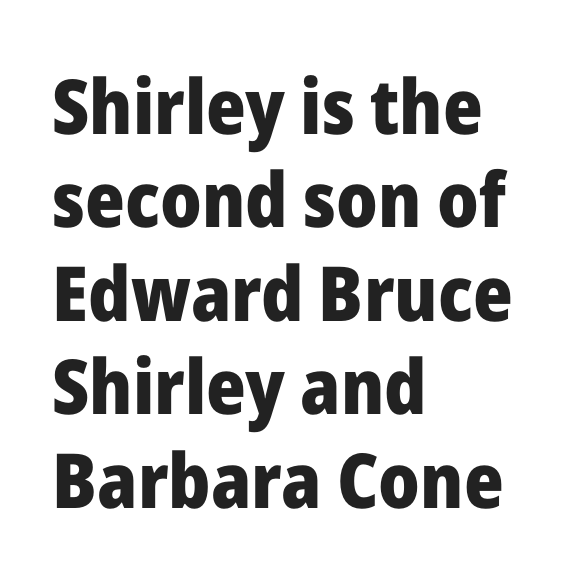
Tracking value appears to be zero — textbook default spacing. Underline: absent. Line starts are locked; line ends wander. No feet cap the strokes, marking this as sans-serif type. The lettering holds an erect, upright posture throughout.
